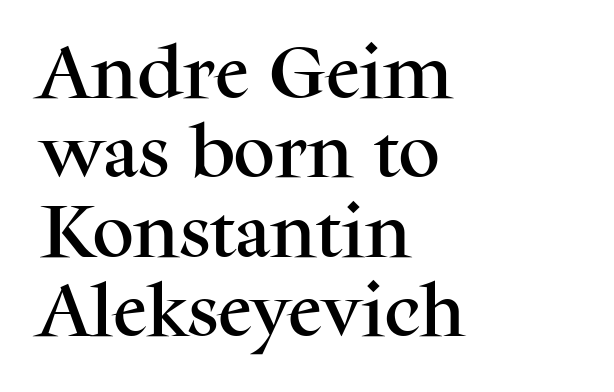
Casual observation: everything's shoved over to the left. The string is rendered with underlining switched off. Tall strokes in this sample are plumb rather than angled. Check where the strokes stop: tiny serifs finish them off. Horizontal bands of white between lines are of average thickness.
